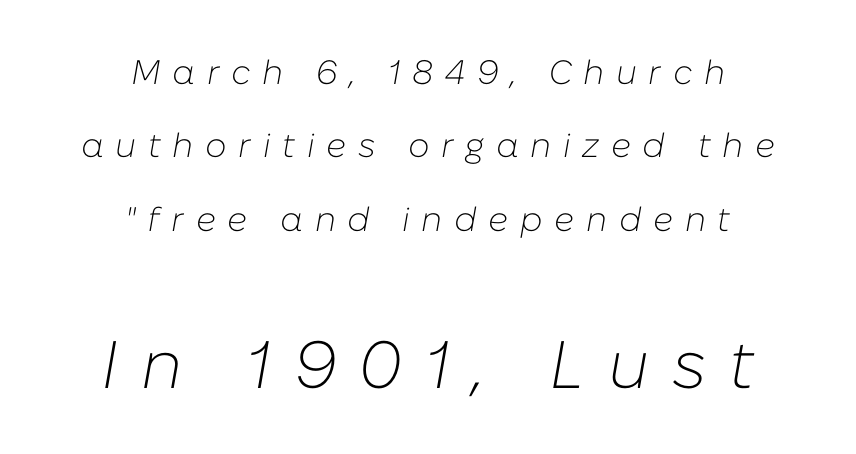
{"italic": "yes", "lean": "right", "slant_degrees": 10, "bold": "no", "weight": "light", "width": "normal", "stroke_contrast": "low", "x_height": "medium", "monospaced": "no", "underline": "no", "align": "center", "line_spacing": "loose", "line_spacing_ratio": 2.16, "letter_spacing": "wide", "letter_spacing_em": 0.34, "larger_block": "second", "size_ratio": 1.97, "glyph_px": 67}
